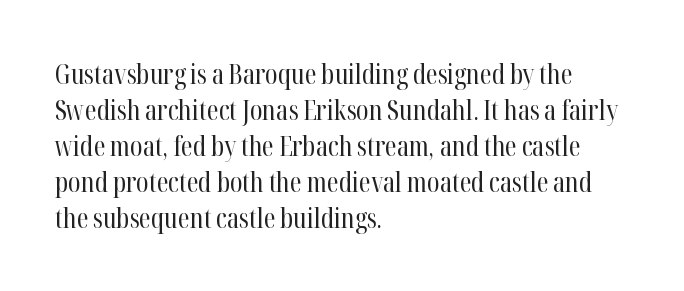
{"italic": "no", "bold": "no", "underline": "no", "align": "left", "line_spacing": "normal", "line_spacing_ratio": 1.33, "letter_spacing": "normal", "letter_spacing_em": 0.0, "glyph_px": 27}
